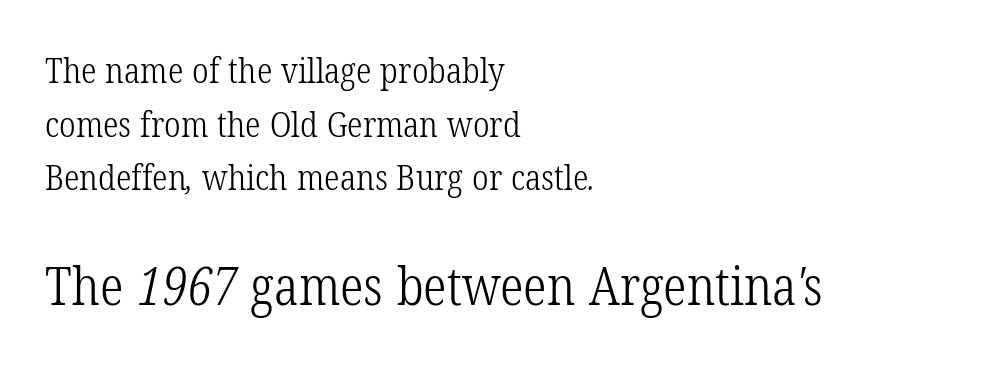
{"serif": "yes", "bold": "no", "weight": "light", "width": "condensed", "stroke_contrast": "low", "x_height": "medium", "monospaced": "no", "underline": "no", "align": "left", "line_spacing": "normal", "line_spacing_ratio": 1.53, "letter_spacing": "normal", "letter_spacing_em": 0.0, "larger_block": "second", "size_ratio": 1.51, "glyph_px": 53}
